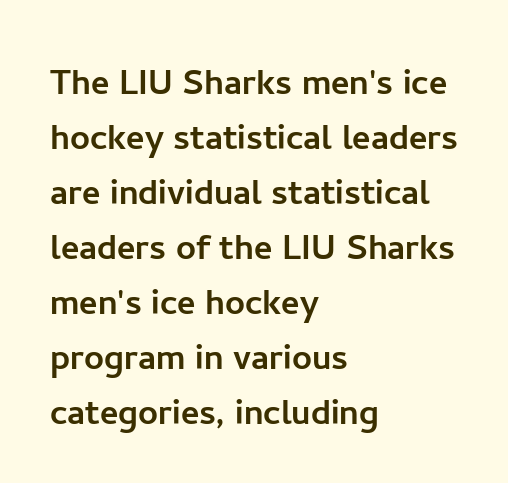
Q: Is the text italic (slanted)? A: No, it is upright.
Q: Is the typeface a serif or a sans-serif typeface? A: Sans-serif.
Q: Is the text underlined? A: No.
Q: How is the paragraph aligned? A: Left-aligned.
Q: Is the spacing between letters normal or unusually wide? A: Normal.
Q: Is the spacing between lines tight, normal or loose? A: Normal.
Q: Width (condensed, normal, or wide)? A: Normal.
Q: Stroke contrast? A: Low.
Q: x-height? A: Medium.
Q: Monospaced? A: No.
